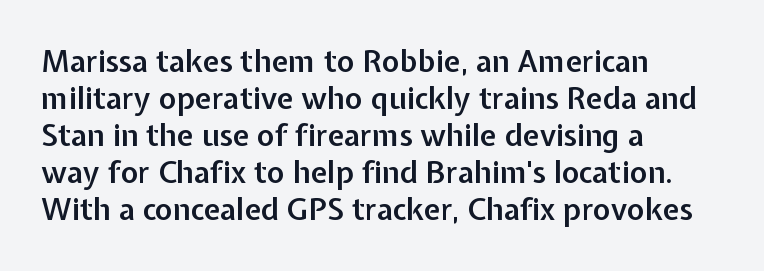
This is the in-between weight designers call semibold or demi. Inter-character spacing is left at the font's built-in metrics. The setting favours the left margin, as ordinary paragraphs usually do. Underline: absent.
